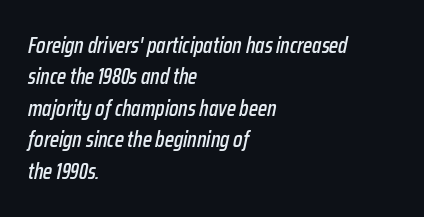
{"italic": "yes", "lean": "right", "slant_degrees": 12, "underline": "no", "align": "left", "line_spacing": "normal", "line_spacing_ratio": 1.43, "letter_spacing": "normal", "letter_spacing_em": 0.0, "glyph_px": 22}
